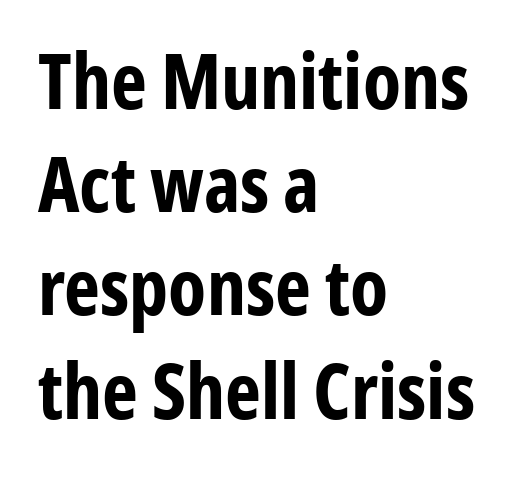
The image shows 77 px bold, condensed sans-serif type, upright; set left-aligned, normal line spacing (1.34x), normal letter spacing, not underlined; low stroke contrast and a medium x-height.
